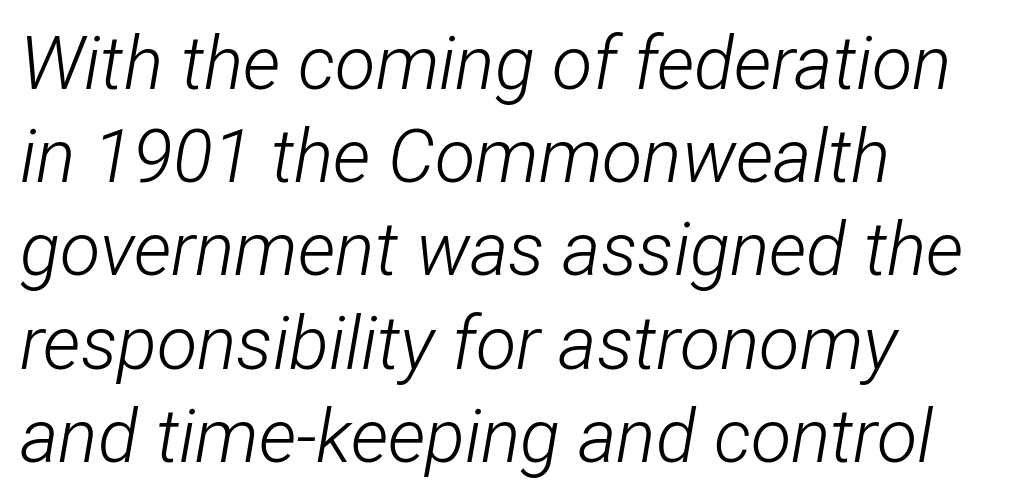
The image shows 74 px light, condensed type, italic (leaning right); set left-aligned, normal line spacing (1.26x), normal letter spacing, not underlined; low stroke contrast and a medium x-height.
